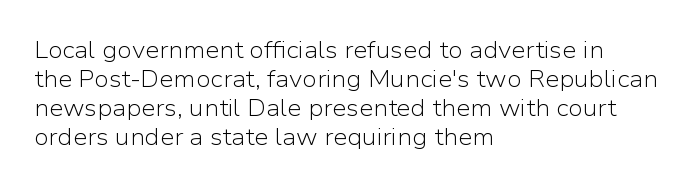
Q: Is the text bold? A: No.
Q: Is the text italic (slanted)? A: No, it is upright.
Q: Is the text underlined? A: No.
Q: How is the paragraph aligned? A: Left-aligned.
Q: Is the spacing between letters normal or unusually wide? A: Normal.
Q: Is the spacing between lines tight, normal or loose? A: Normal.
